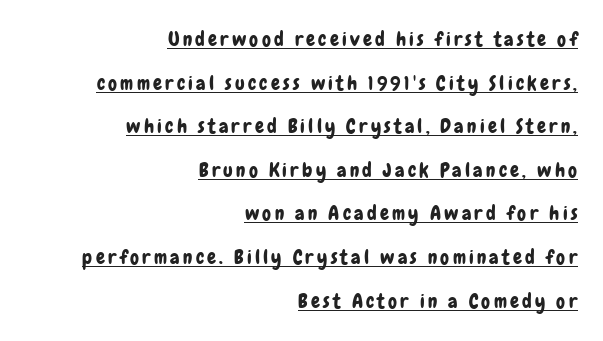
{"italic": "no", "underline": "yes", "align": "right", "line_spacing": "loose", "line_spacing_ratio": 2.18, "glyph_px": 20}
